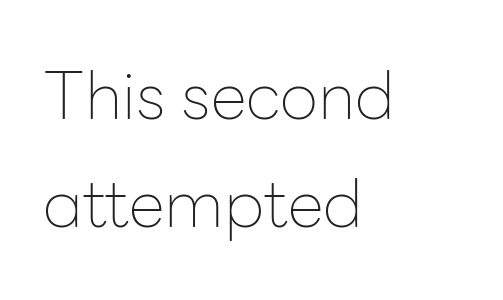
{"serif": "no", "italic": "no", "bold": "no", "weight": "thin", "width": "normal", "stroke_contrast": "low", "x_height": "medium", "monospaced": "no", "underline": "no", "align": "left", "line_spacing": "normal", "line_spacing_ratio": 1.63, "letter_spacing": "normal", "letter_spacing_em": 0.0, "glyph_px": 66}
